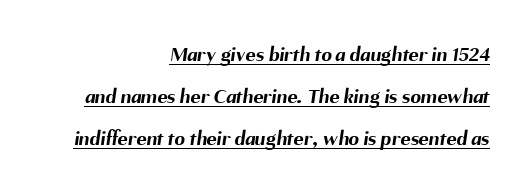
Line endings align vertically; line beginnings do not. Students, observe the line beneath the letters — that is underlining. Every letter is thick-stroked: bold, no question. Short note: letters normally spaced. These lines stand farther apart than default settings would place them.
